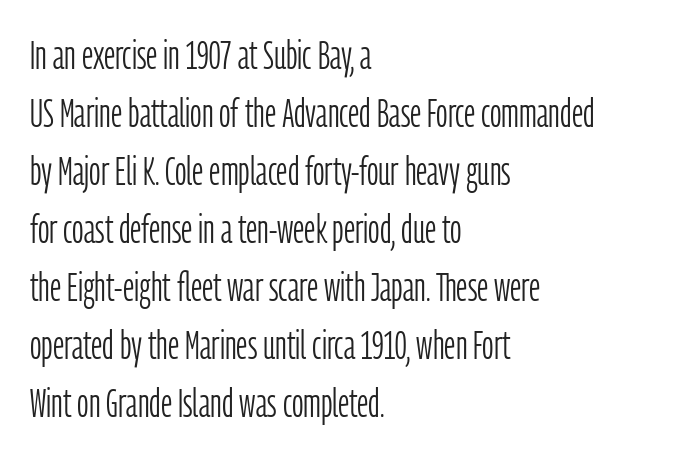
Observe the absence of serifs on each vertical stroke in this sample. A typesetter would mark this as roman, not italic. Underline: absent. The ragged edge is on the right, which tells us the setting is flush left.
